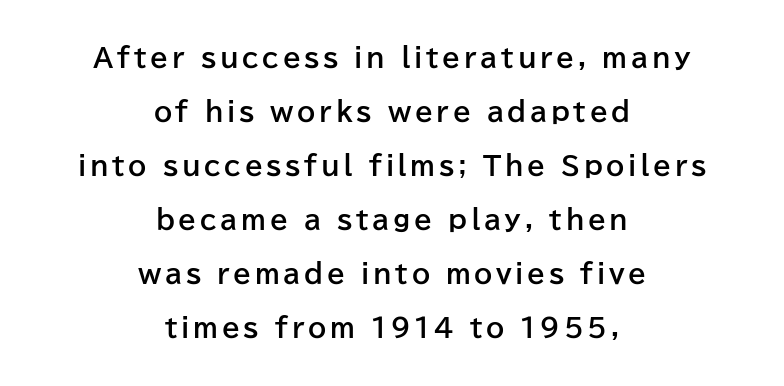
Italic: no, the glyphs are upright roman. This sample trades compactness for vertical openness between lines. A bare baseline throughout the passage. Horizontal alignment here is central, giving a formal, balanced look.
